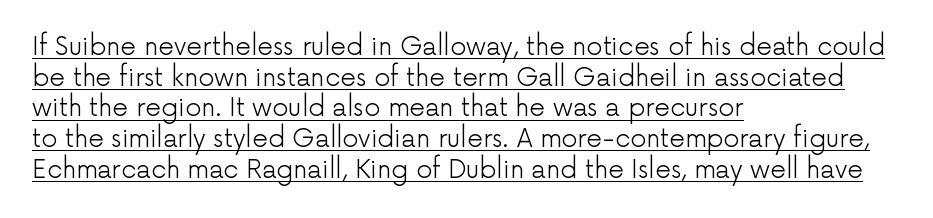
Q: Is the text bold? A: No.
Q: Is the text italic (slanted)? A: No, it is upright.
Q: Is the text underlined? A: Yes.
Q: How is the paragraph aligned? A: Left-aligned.
Q: Is the spacing between letters normal or unusually wide? A: Normal.
